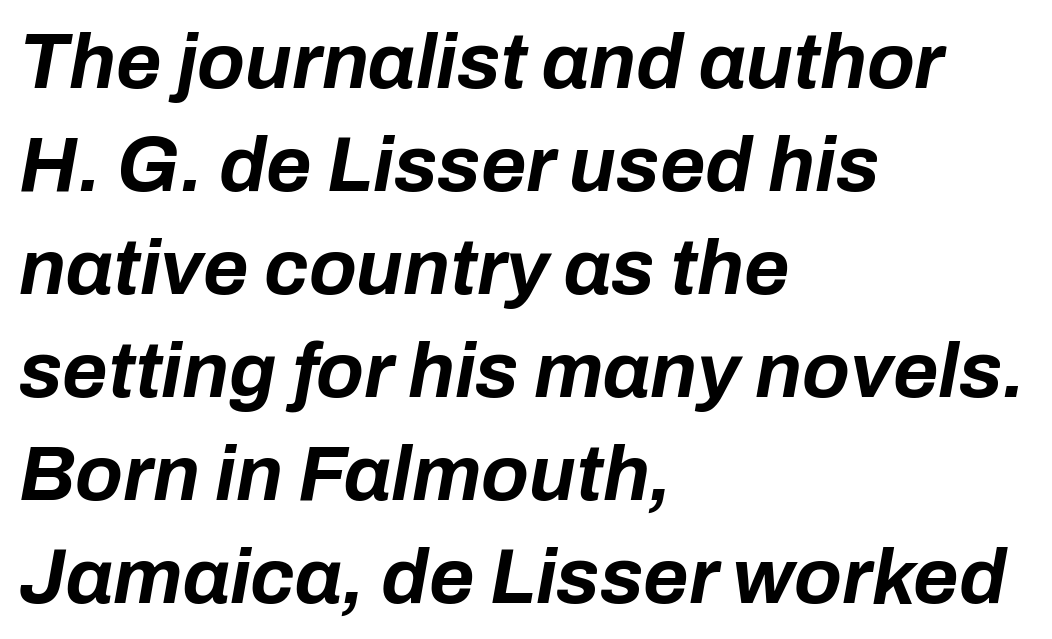
{"italic": "yes", "lean": "right", "slant_degrees": 10, "bold": "yes", "weight": "bold", "width": "normal", "stroke_contrast": "low", "x_height": "medium", "monospaced": "no", "underline": "no", "align": "left", "line_spacing": "normal", "line_spacing_ratio": 1.32, "letter_spacing": "normal", "letter_spacing_em": 0.0, "glyph_px": 78}
